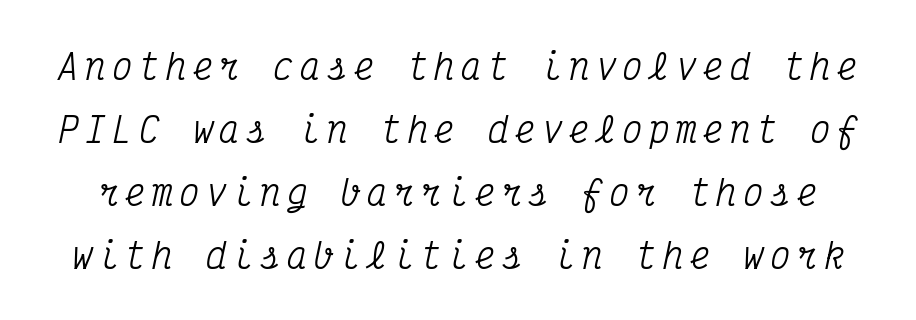
{"serif": "yes", "italic": "yes", "lean": "right", "slant_degrees": 12, "width": "condensed", "stroke_contrast": "medium", "x_height": "medium", "monospaced": "yes", "underline": "no", "line_spacing_ratio": 1.85, "glyph_px": 34}
